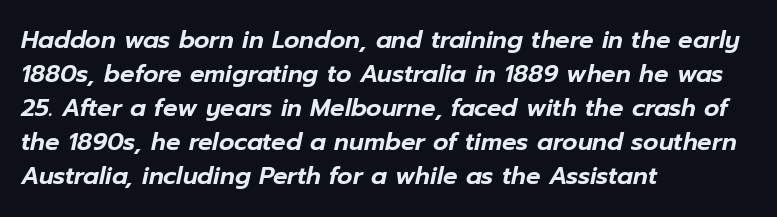
The font's italic variant was chosen for this text. The passage shown stacks its lines at a standard gap. The paragraph has a hard left edge and a soft right edge. How are the letters spaced? Ordinarily, with no added tracking. The glyphs are unaccompanied by any horizontal stroke below them.
